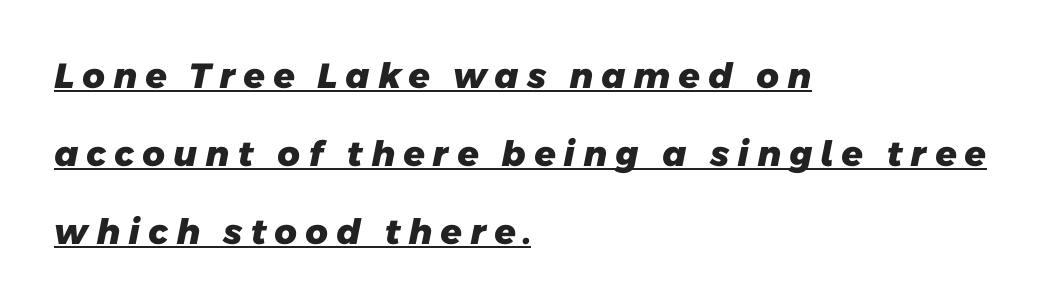
{"serif": "no", "bold": "yes", "weight": "heavy", "width": "normal", "stroke_contrast": "low", "x_height": "medium", "monospaced": "no", "underline": "yes", "align": "left", "line_spacing": "loose", "line_spacing_ratio": 2.23, "letter_spacing": "wide", "letter_spacing_em": 0.2, "glyph_px": 35}
